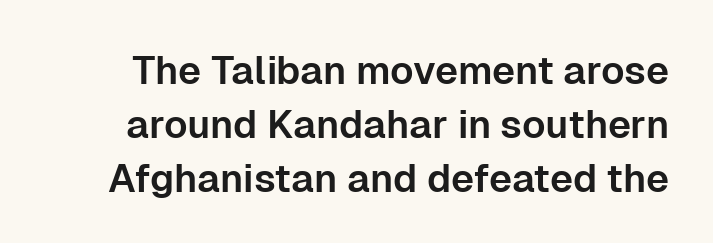
{"serif": "no", "italic": "no", "width": "normal", "stroke_contrast": "low", "x_height": "medium", "monospaced": "no", "underline": "no", "line_spacing": "normal", "line_spacing_ratio": 1.39, "letter_spacing": "normal", "letter_spacing_em": 0.0, "glyph_px": 39}
